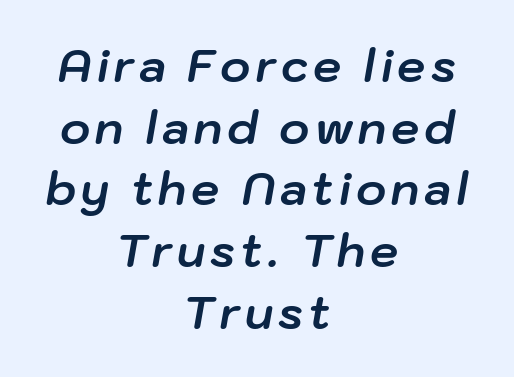
{"italic": "yes", "lean": "right", "slant_degrees": 10, "bold": "yes", "weight": "bold", "width": "normal", "stroke_contrast": "low", "x_height": "medium", "monospaced": "no", "underline": "no", "align": "center", "line_spacing": "normal", "line_spacing_ratio": 1.37, "glyph_px": 45}
